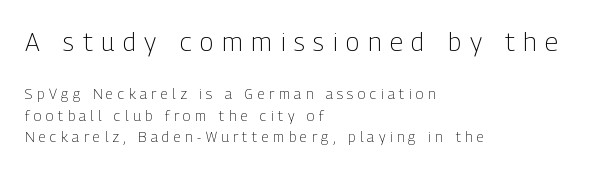
{"italic": "no", "bold": "no", "underline": "no", "align": "left", "line_spacing": "normal", "line_spacing_ratio": 1.52, "letter_spacing": "wide", "letter_spacing_em": 0.32, "larger_block": "first", "size_ratio": 1.86, "glyph_px": 26}
